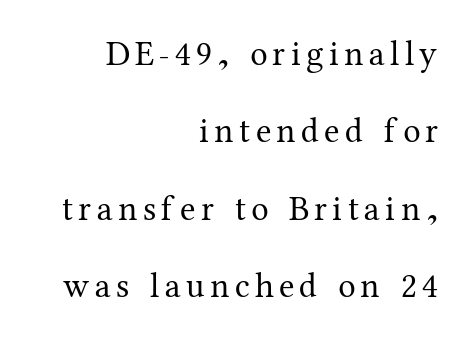
Decoration check: the copy has no underline. All the whitespace from short lines collects on the left. When letters stand straight like this, we call the style roman or upright. One glance says open: line gaps are wider than usual. Bold? No — there's no thickening of the strokes. Are there feet on the stems? There are — it's a serif.
